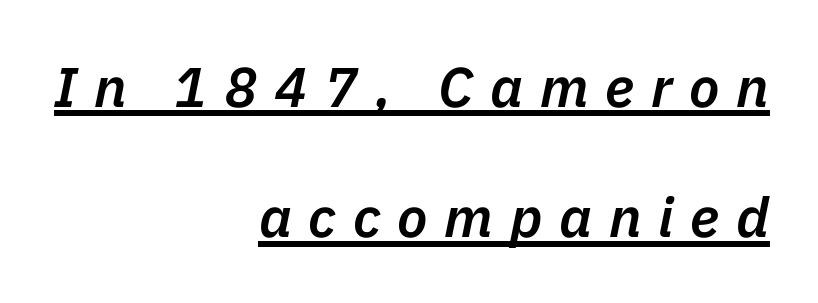
The image shows 56 px semibold type, italic (leaning right); set right-aligned, loose line spacing (2.33x), unusually wide letter spacing (+0.3 em), underlined; low stroke contrast and a medium x-height.
